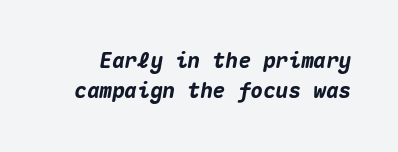
{"italic": "yes", "lean": "right", "slant_degrees": 10, "bold": "yes", "underline": "no", "line_spacing": "normal", "line_spacing_ratio": 1.44, "letter_spacing": "normal", "letter_spacing_em": 0.0, "glyph_px": 21}
